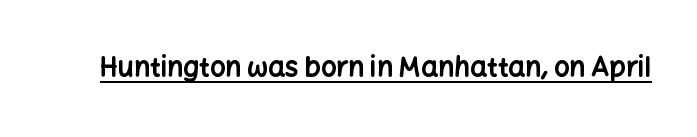
The image shows 27 px bold type, upright; set normal letter spacing, underlined.
